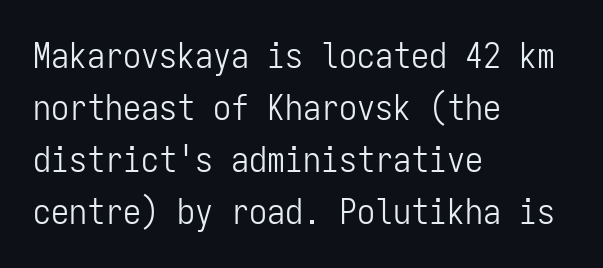
The letters march in equal steps, a hallmark of fixed-pitch type. These lines are set flush left with a ragged right edge. Posture: vertical. The vertical gap from one line to the next is medium. Font category for this specimen: sans-serif. A clean baseline with only descenders dipping below it.
